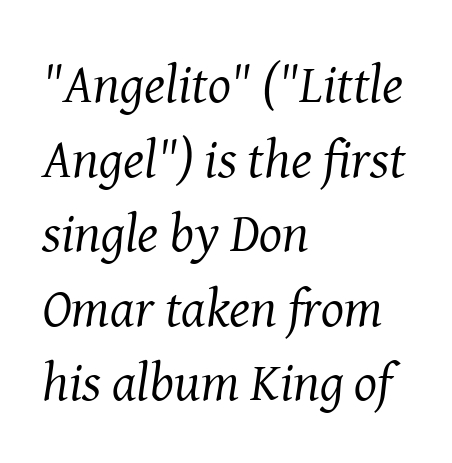
Q: Is the text bold? A: No.
Q: Is the text italic (slanted)? A: Yes, it leans right by about 8 degrees.
Q: Is the typeface a serif or a sans-serif typeface? A: Serif.
Q: Is the text underlined? A: No.
Q: How is the paragraph aligned? A: Left-aligned.
Q: Is the spacing between letters normal or unusually wide? A: Normal.
Q: Is the spacing between lines tight, normal or loose? A: Normal.
Q: Width (condensed, normal, or wide)? A: Normal.
Q: Stroke contrast? A: Medium.
Q: x-height? A: Medium.
Q: Monospaced? A: No.
